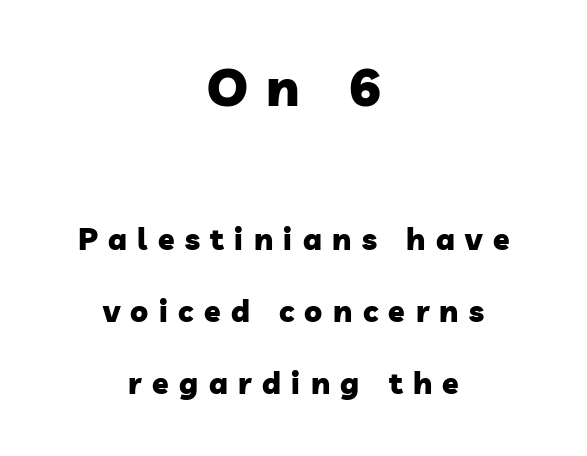
In terms of letterform style, serifs are entirely absent. Descenders hang freely into open space. Tracking here is generous; glyphs stand well apart from one another. One-word summary of the alignment: center. Type size steps down from the first block to the second. Regarding leading, the lines here are spaced well apart.
